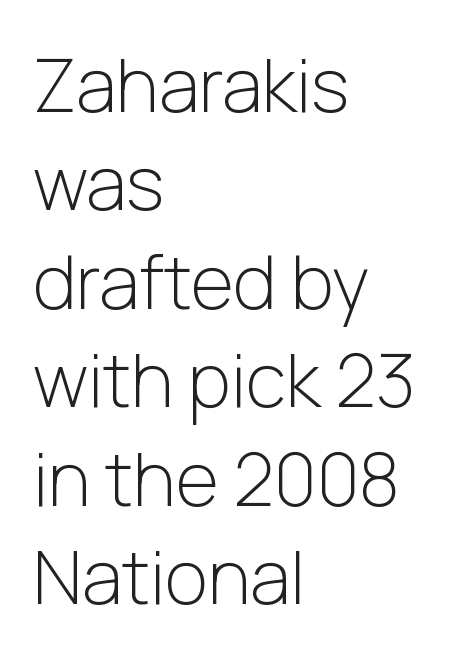
There is no visible air inserted between adjacent glyphs. Alignment: flush left. Style check: upright. No feet cap the strokes, marking this as sans-serif type. Quick note: underline off.
